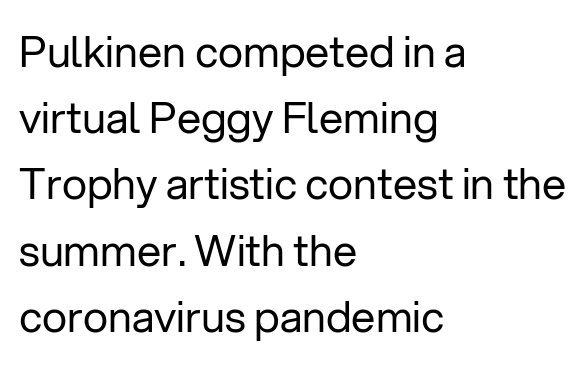
Q: Is the text bold? A: No.
Q: Is the text italic (slanted)? A: No, it is upright.
Q: Is the typeface a serif or a sans-serif typeface? A: Sans-serif.
Q: Is the text underlined? A: No.
Q: How is the paragraph aligned? A: Left-aligned.
Q: Is the spacing between letters normal or unusually wide? A: Normal.
Q: Is the spacing between lines tight, normal or loose? A: Normal.
Q: Width (condensed, normal, or wide)? A: Normal.
Q: Stroke contrast? A: Low.
Q: x-height? A: Medium.
Q: Monospaced? A: No.
